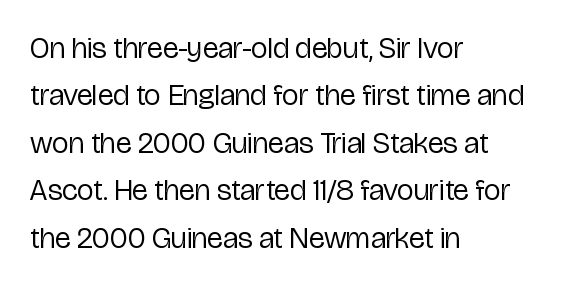
Q: Is the text bold? A: No.
Q: Is the text italic (slanted)? A: No, it is upright.
Q: Is the typeface a serif or a sans-serif typeface? A: Sans-serif.
Q: Is the text underlined? A: No.
Q: How is the paragraph aligned? A: Left-aligned.
Q: Is the spacing between letters normal or unusually wide? A: Normal.
Q: Is the spacing between lines tight, normal or loose? A: Normal.
Q: Width (condensed, normal, or wide)? A: Condensed.
Q: Stroke contrast? A: Low.
Q: x-height? A: Medium.
Q: Monospaced? A: No.
